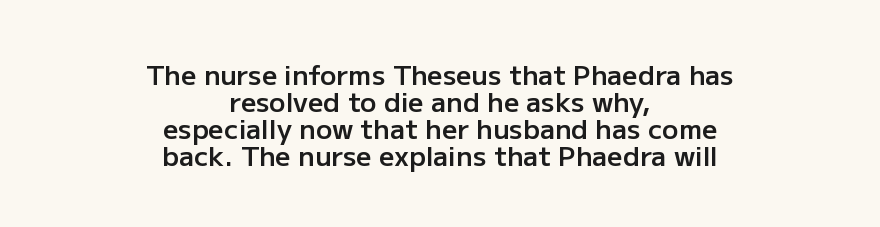
Observe the ordinary spacing: letters are neighbours, not strangers. This sample uses an upright cut, with every glyph sitting square on the baseline. Notice how descenders almost collide with the ascenders below — that's tight leading. No word sits above an underline.
